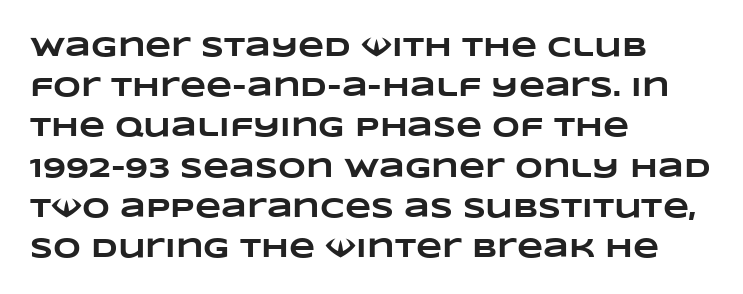
Glyph-to-glyph distance matches everyday printed text. These lines are set flush left with a ragged right edge. Words float on clear page, feet unadorned. Strokes here are thick enough to call this a true bold. The rows are spaced the way most documents space them.
